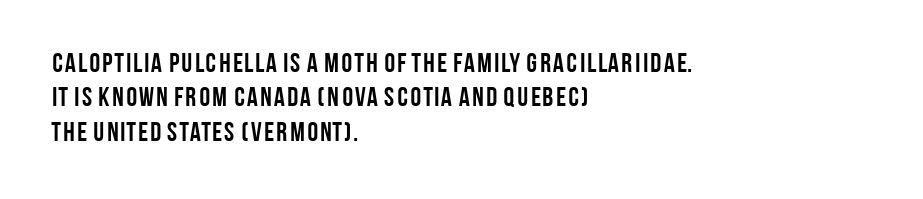
{"italic": "no", "bold": "yes", "underline": "no", "align": "left", "line_spacing": "normal", "line_spacing_ratio": 1.27, "letter_spacing": "normal", "letter_spacing_em": 0.0, "glyph_px": 27}
